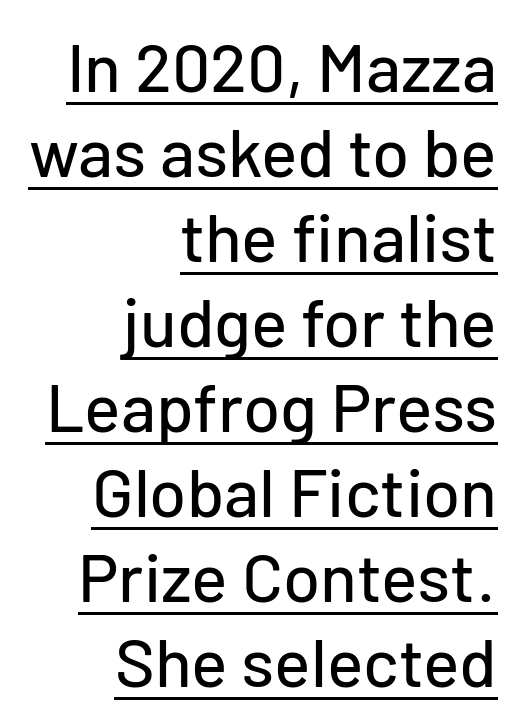
Italic? Not at all — the glyphs are vertical. Stroke terminals: plain, sans-serif. The typesetter chose a ragged-left arrangement here. Default kerning and tracking; the words read as compact shapes. Caption: lettering with a line underneath. Do the characters align in a grid? No, the font is proportional.
